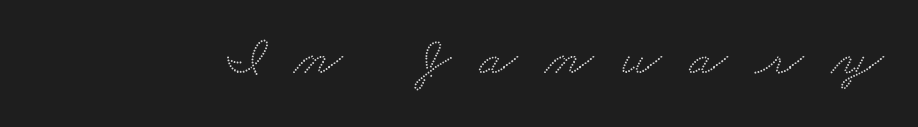
{"serif": "yes", "width": "wide", "stroke_contrast": "medium", "x_height": "small", "monospaced": "no", "underline": "no", "letter_spacing": "wide", "letter_spacing_em": 0.49, "glyph_px": 56}
